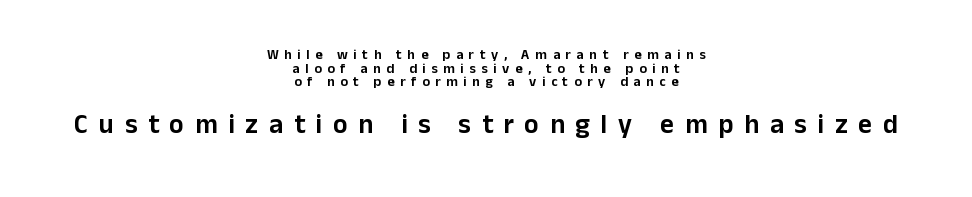
{"italic": "no", "underline": "no", "align": "center", "line_spacing": "tight", "line_spacing_ratio": 0.97, "letter_spacing": "wide", "letter_spacing_em": 0.4, "larger_block": "second", "size_ratio": 1.93, "glyph_px": 27}
